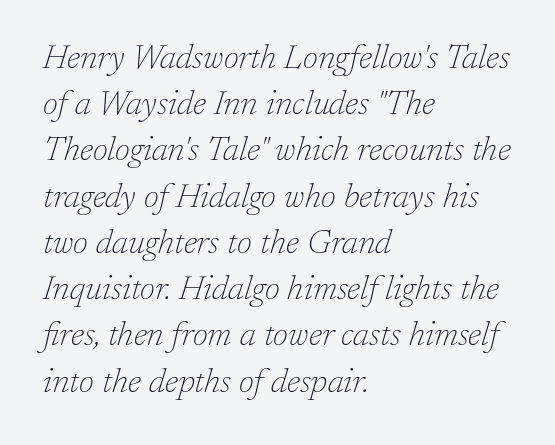
Look at the bottom of the vertical strokes: they flare into serifs here. The compositor pushed each line to the left boundary. Is this a fixed-width face? No — the glyphs have proportional, varying widths. Plain, unruled lines of type.
